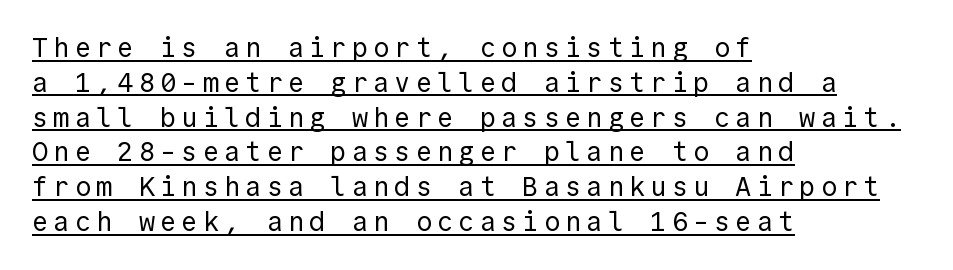
The image shows 27 px text type, upright; set left-aligned, normal line spacing (1.29x), underlined.
